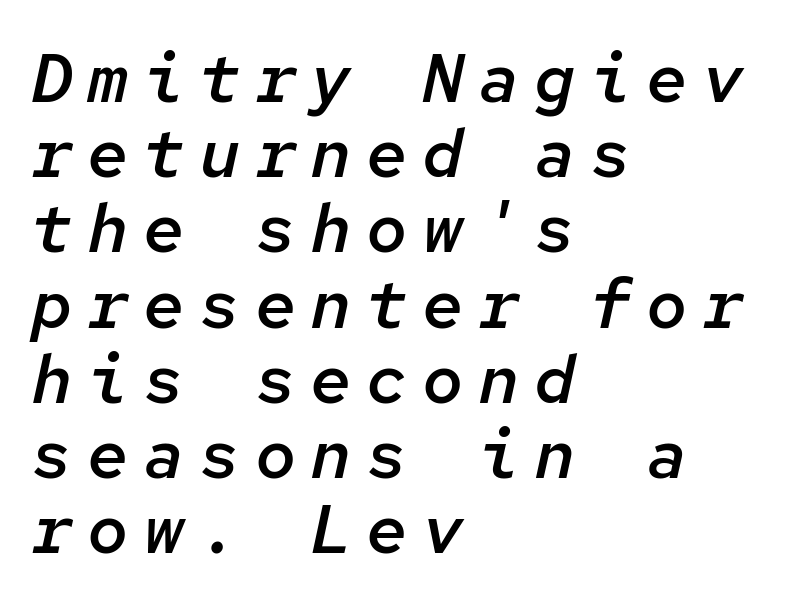
The specimen reads as italic at a glance. Here the glyphs are tracked loosely, breaking word shapes into spaced letters. Does the weight exceed regular? Yes, but only to semibold. Note the uniform advance width — an 'i' takes as much space as an 'm'. The space directly below the letters is spotless. These lines huddle together more closely than default settings would place them.
